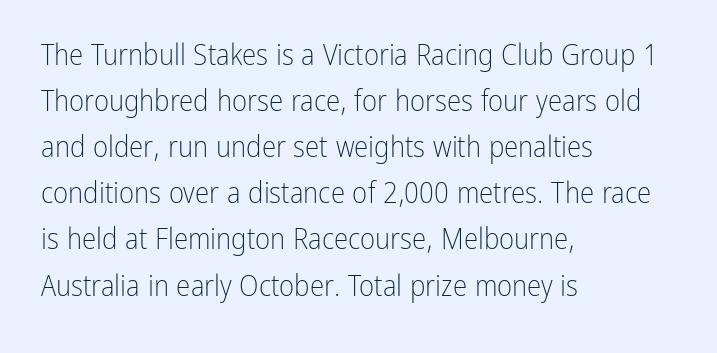
Q: Is the text bold? A: No.
Q: Is the text italic (slanted)? A: No, it is upright.
Q: Is the typeface a serif or a sans-serif typeface? A: Sans-serif.
Q: Is the text underlined? A: No.
Q: How is the paragraph aligned? A: Left-aligned.
Q: Is the spacing between letters normal or unusually wide? A: Normal.
Q: Is the spacing between lines tight, normal or loose? A: Normal.
Q: Width (condensed, normal, or wide)? A: Condensed.
Q: Stroke contrast? A: Low.
Q: x-height? A: Medium.
Q: Monospaced? A: No.
